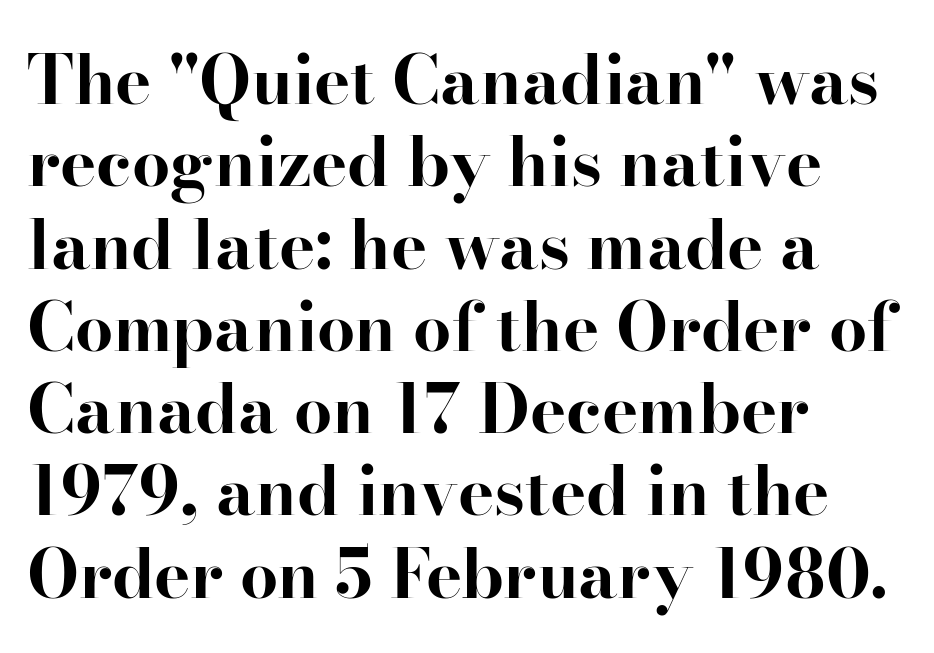
On the weight axis this lands at bold, roughly 700. Think of a printed novel: that variable character pitch is what you see here. The compositor pushed each line to the left boundary. Letter spacing: default.
